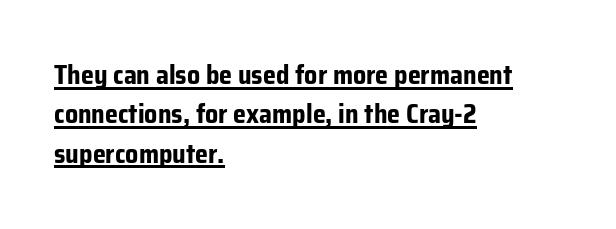
{"italic": "no", "bold": "yes", "underline": "yes", "align": "left", "line_spacing": "normal", "line_spacing_ratio": 1.51, "letter_spacing": "normal", "letter_spacing_em": 0.0, "glyph_px": 26}
